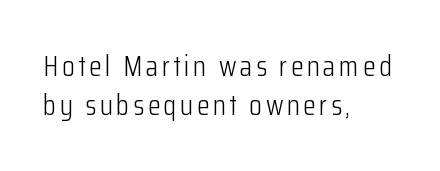
Q: Is the text bold? A: No.
Q: Is the text italic (slanted)? A: No, it is upright.
Q: Is the typeface a serif or a sans-serif typeface? A: Sans-serif.
Q: Is the text underlined? A: No.
Q: How is the paragraph aligned? A: Left-aligned.
Q: Is the spacing between lines tight, normal or loose? A: Normal.
Q: Width (condensed, normal, or wide)? A: Condensed.
Q: Stroke contrast? A: Low.
Q: x-height? A: Medium.
Q: Monospaced? A: No.
